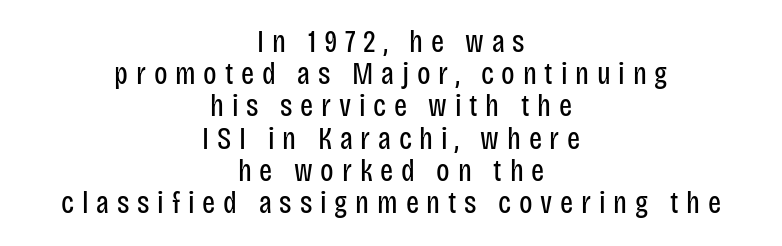
The image shows 31 px regular-weight, condensed sans-serif type, upright; set centered, tight line spacing (1.04x), unusually wide letter spacing (+0.25 em), not underlined; low stroke contrast and a large x-height.
